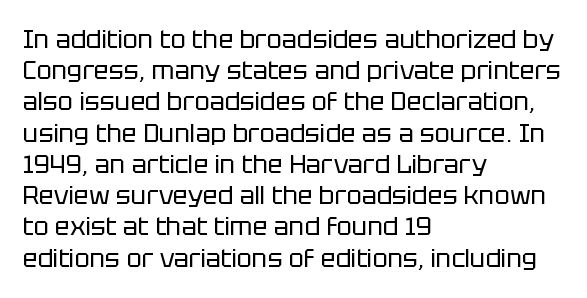
Q: Is the text bold? A: No.
Q: Is the text italic (slanted)? A: No, it is upright.
Q: Is the text underlined? A: No.
Q: How is the paragraph aligned? A: Left-aligned.
Q: Is the spacing between letters normal or unusually wide? A: Normal.
Q: Is the spacing between lines tight, normal or loose? A: Normal.
